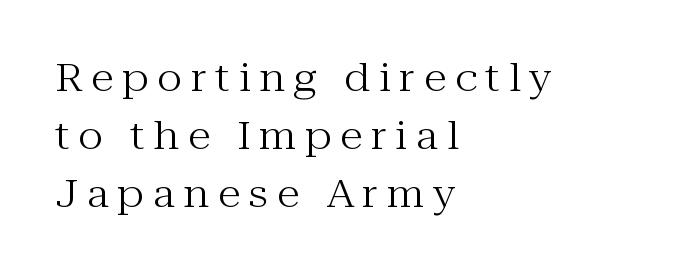
The image shows 38 px regular-weight serif type, upright; set left-aligned, normal line spacing (1.53x), unusually wide letter spacing (+0.23 em), not underlined; medium stroke contrast and a medium x-height.
